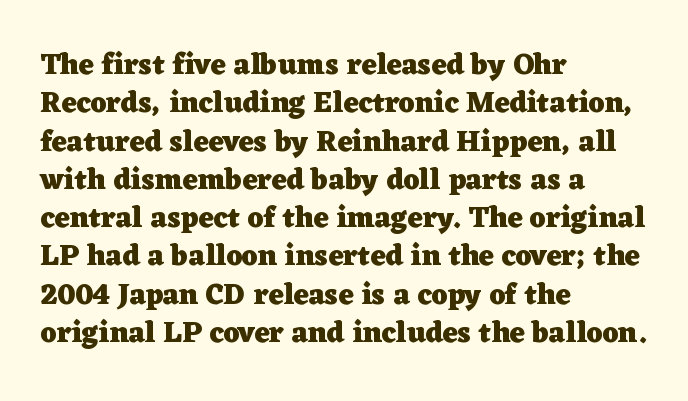
In terms of posture, this sample is upright. These lines are rendered in a variable-pitch font. Its strokes are broad and dark, the hallmark of bold type. In CSS terms this would be text-align: left. Classification — serif.
